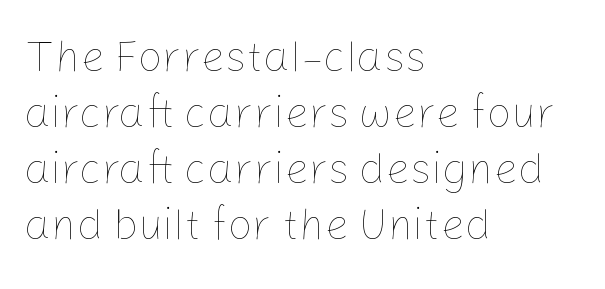
{"italic": "no", "bold": "no", "weight": "thin", "width": "normal", "stroke_contrast": "low", "x_height": "medium", "monospaced": "no", "underline": "no", "align": "left", "line_spacing": "normal", "line_spacing_ratio": 1.3, "letter_spacing": "normal", "letter_spacing_em": 0.0, "glyph_px": 43}
